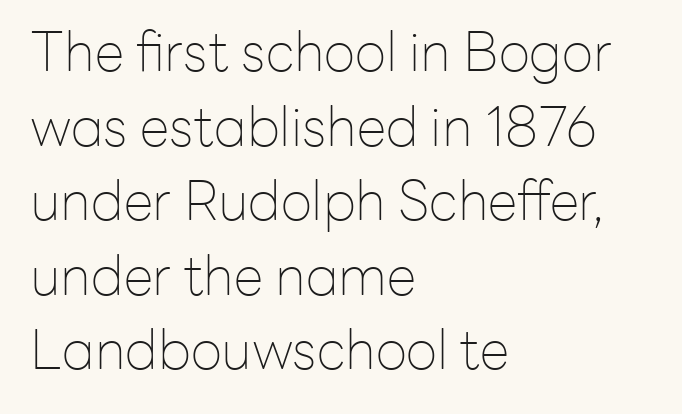
The image shows 54 px thin sans-serif type, upright; set left-aligned, normal line spacing (1.38x), normal letter spacing, not underlined; low stroke contrast and a medium x-height.
